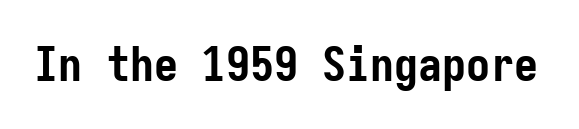
{"serif": "no", "italic": "no", "bold": "yes", "weight": "semibold", "width": "condensed", "stroke_contrast": "low", "x_height": "medium", "monospaced": "yes", "underline": "no", "letter_spacing": "normal", "letter_spacing_em": 0.0, "glyph_px": 48}
